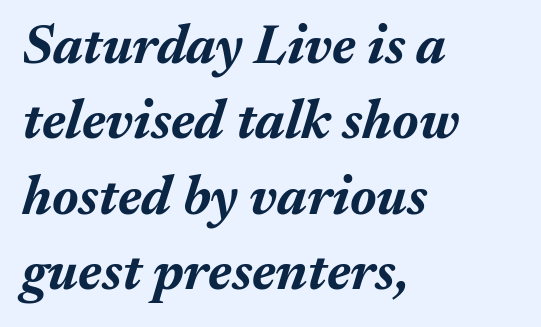
The image shows 55 px bold type, italic (leaning right); set left-aligned, normal line spacing (1.37x), normal letter spacing, not underlined; medium stroke contrast and a medium x-height.
